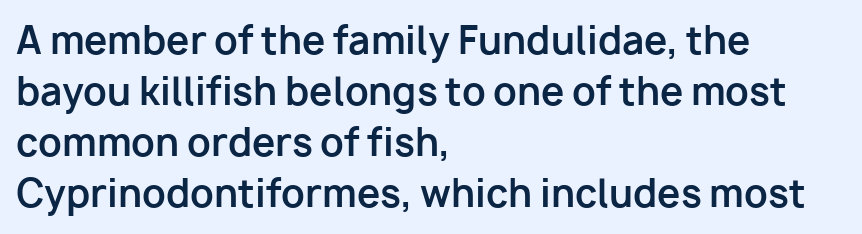
The image shows 37 px bold sans-serif type, upright; set left-aligned, normal line spacing (1.38x), normal letter spacing, not underlined; low stroke contrast and a medium x-height.
